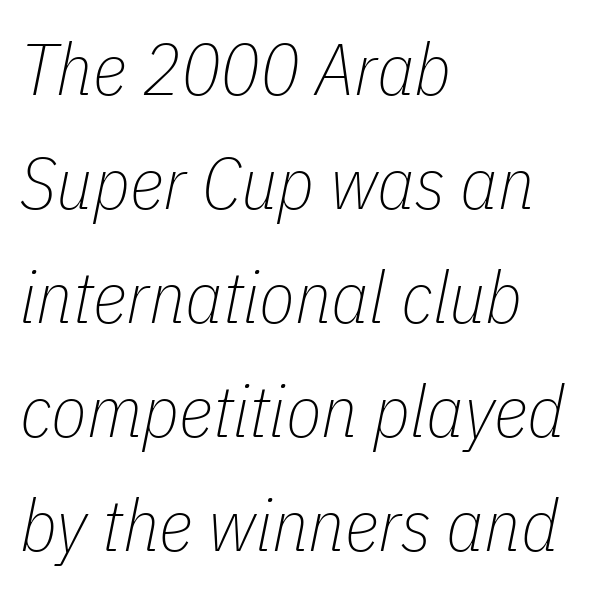
{"italic": "yes", "lean": "right", "slant_degrees": 11, "bold": "no", "weight": "thin", "width": "condensed", "stroke_contrast": "low", "x_height": "medium", "monospaced": "no", "underline": "no", "align": "left", "line_spacing": "normal", "line_spacing_ratio": 1.56, "letter_spacing": "normal", "letter_spacing_em": 0.0, "glyph_px": 73}
